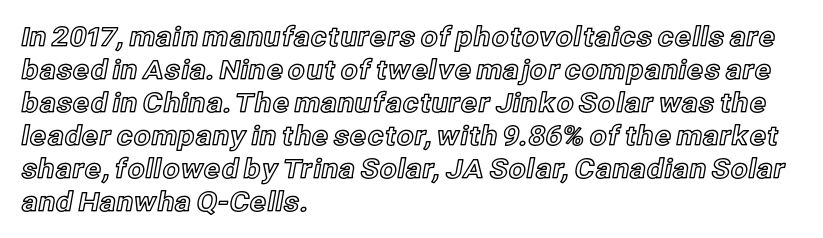
{"underline": "no", "align": "left", "line_spacing_ratio": 1.22, "letter_spacing": "normal", "letter_spacing_em": 0.0, "glyph_px": 27}
